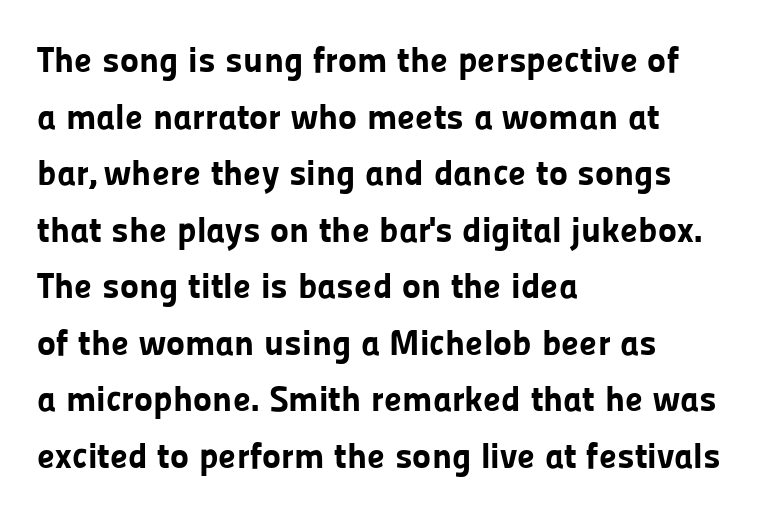
The image shows 36 px bold sans-serif type, upright; set left-aligned, normal line spacing (1.57x), normal letter spacing, not underlined; low stroke contrast and a medium x-height.
